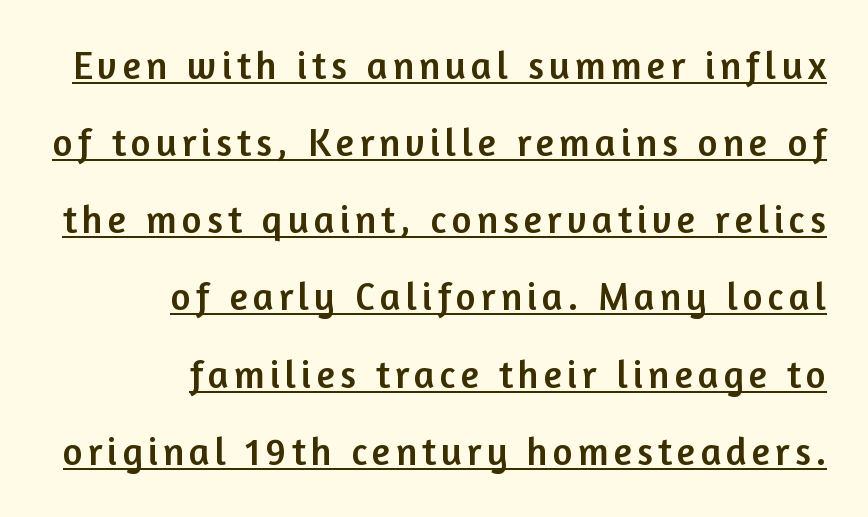
The face used here is a sans, in the tradition of grotesques and geometrics. A flush-right, rag-left setting is used for this passage. A roman cut, with each character standing at attention. In designer terms, the underline attribute is active on this setting. Does the leading feel generous? Absolutely, it's lavish. These lines are rendered in a variable-pitch font.
